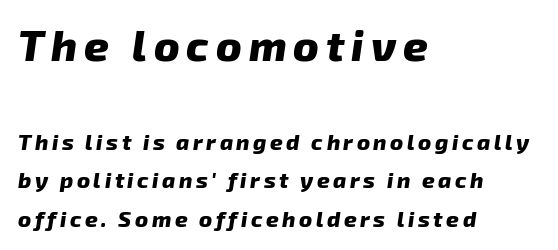
Q: Is the text bold? A: Yes.
Q: Is the text italic (slanted)? A: Yes, it leans right by about 8 degrees.
Q: Is the text underlined? A: No.
Q: How is the paragraph aligned? A: Left-aligned.
Q: Which block of text is set in a larger size, the first (top) or the second (bottom)? A: The first (top) one.
Q: Width (condensed, normal, or wide)? A: Normal.
Q: Stroke contrast? A: Low.
Q: x-height? A: Medium.
Q: Monospaced? A: No.
